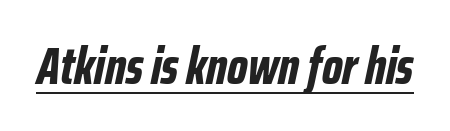
Q: Is the text bold? A: Yes.
Q: Is the text italic (slanted)? A: Yes, it leans right by about 12 degrees.
Q: Is the text underlined? A: Yes.
Q: Is the spacing between letters normal or unusually wide? A: Normal.
Q: Width (condensed, normal, or wide)? A: Condensed.
Q: Stroke contrast? A: Low.
Q: x-height? A: Medium.
Q: Monospaced? A: No.
